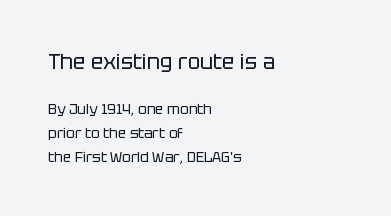
A quiet, ordinary-to-light weight characterises the typeface. Successive baselines arrive at the customary interval. The letters stand straight up with perfectly vertical stems. Quick note: underline off. Compare the two chunks: the upper has the greater cap height.
